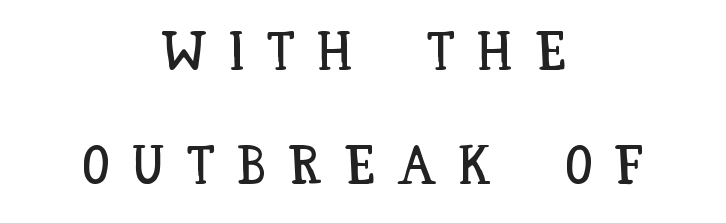
The lines in this sample share a center point and differ in where they start and stop. Spacing between characters has been opened up far beyond the box default. A clean baseline with only descenders dipping below it. Regarding leading, the lines here are spaced well apart. Every stem runs plumb, perpendicular to the baseline.
